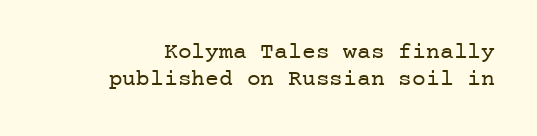
The image shows 23 px text type, upright; set line spacing 1.19x, normal letter spacing, not underlined.
